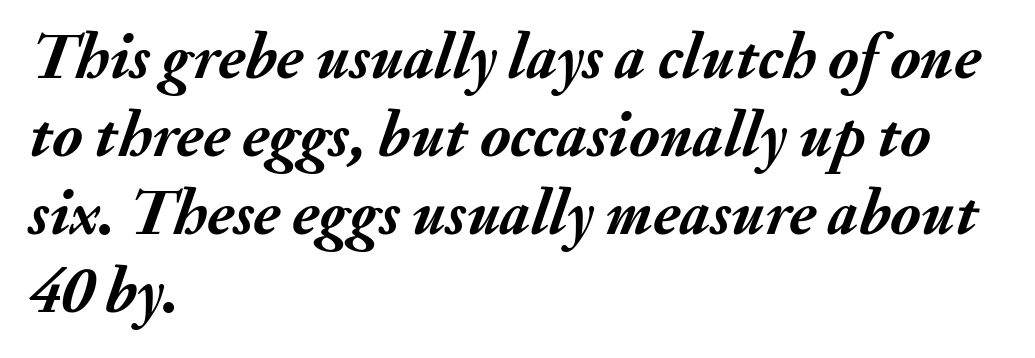
The paragraph shown leans on its left margin. You could call the tracking neutral — neither tight nor loose. This is heavy type, rendered in bold. The rendering applies a slant to the glyphs. The passage shown is typed in a proportional face where columns would drift. Each row of text sits above clean, open space.
